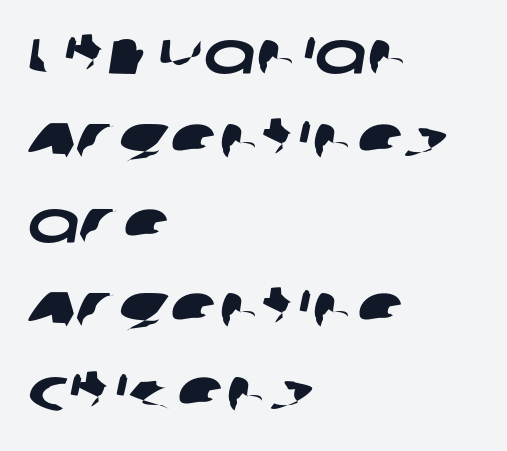
No feet cap the strokes, marking this as sans-serif type. Honestly, the row spacing looks completely unremarkable. The face used here is rendered with its standard letterfit. The strip under each line holds only bare page.
